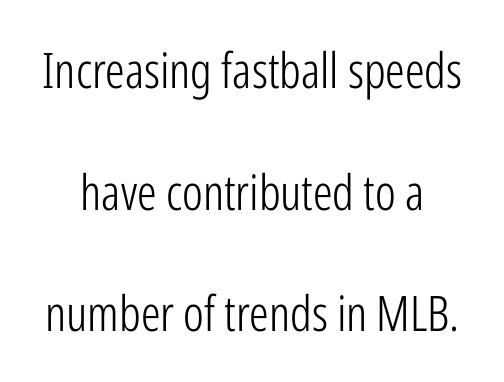
The image shows 49 px light, condensed sans-serif type, upright; set centered, loose line spacing (2.48x), normal letter spacing, not underlined; low stroke contrast and a medium x-height.
